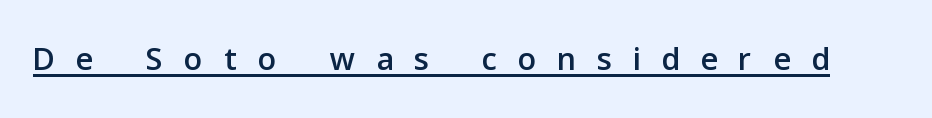
The image shows 46 px sans-serif type, upright; set unusually wide letter spacing (+0.47 em), underlined; low stroke contrast and a medium x-height.
